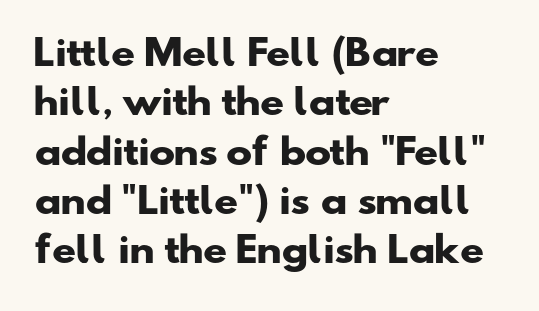
{"serif": "no", "bold": "yes", "weight": "heavy", "width": "wide", "stroke_contrast": "low", "x_height": "small", "monospaced": "no", "underline": "no", "align": "left", "line_spacing": "normal", "line_spacing_ratio": 1.41, "letter_spacing": "normal", "letter_spacing_em": 0.0, "glyph_px": 35}
